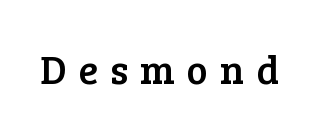
Serifs: yes, visible at the terminals of the letterforms. Style check: upright. The area under the type is left untouched. The letters are spread apart with noticeably loose tracking.
